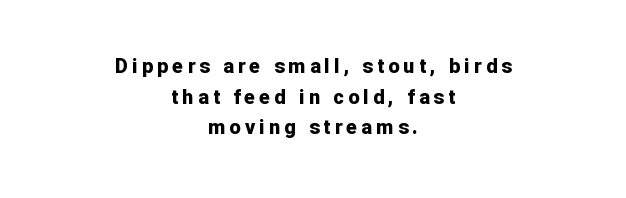
The image shows 20 px bold type, upright; set centered, normal line spacing (1.53x), unusually wide letter spacing (+0.21 em), not underlined.
